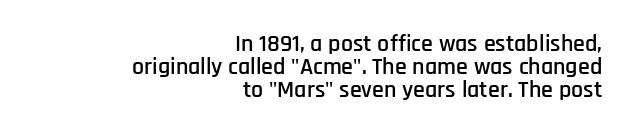
Posture: vertical. The ragged edge is on the left, which tells us the setting is flush right. Cramped leading. Unmarked baselines from the first word to the last. In terms of letterspacing, this is plain default setting.
